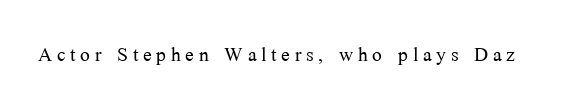
Q: Is the text bold? A: No.
Q: Is the text italic (slanted)? A: No, it is upright.
Q: Is the text underlined? A: No.
